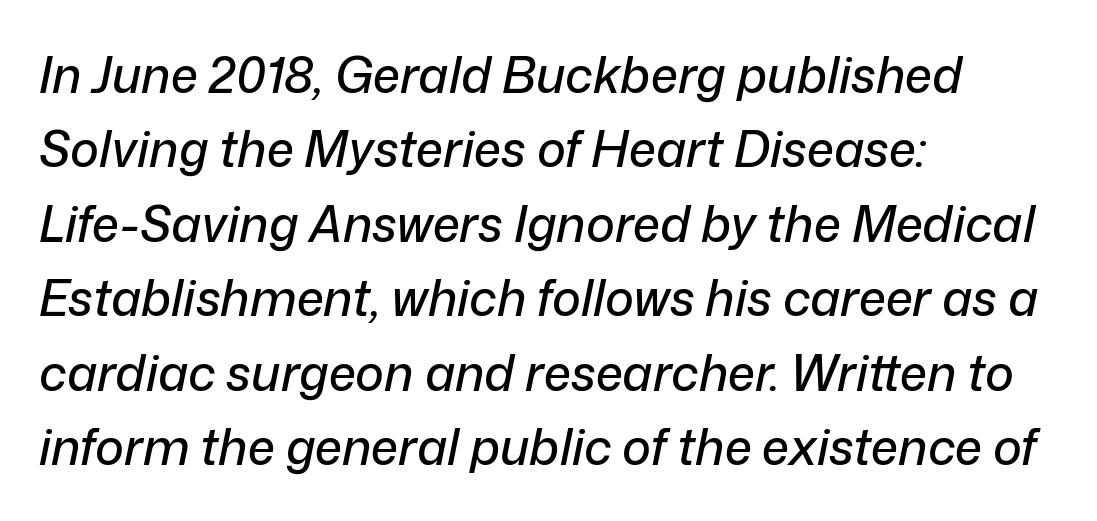
The image shows 49 px text type, italic (leaning right); set left-aligned, normal line spacing (1.52x), normal letter spacing, not underlined; low stroke contrast and a medium x-height.
